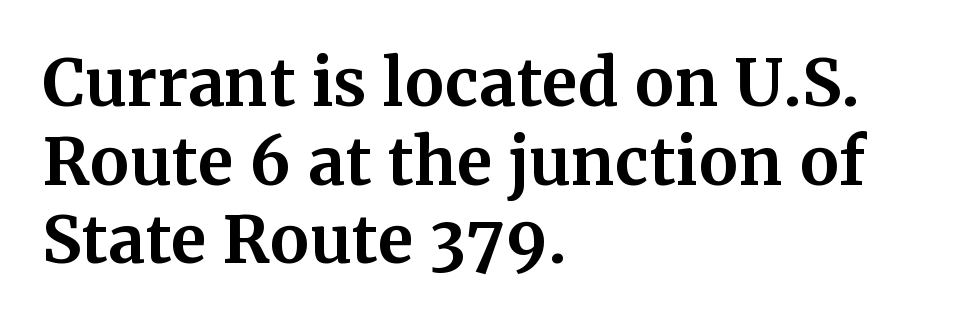
{"serif": "yes", "italic": "no", "bold": "yes", "weight": "bold", "width": "normal", "stroke_contrast": "medium", "x_height": "medium", "monospaced": "no", "underline": "no", "align": "left", "line_spacing_ratio": 1.21, "letter_spacing": "normal", "letter_spacing_em": 0.0, "glyph_px": 65}
